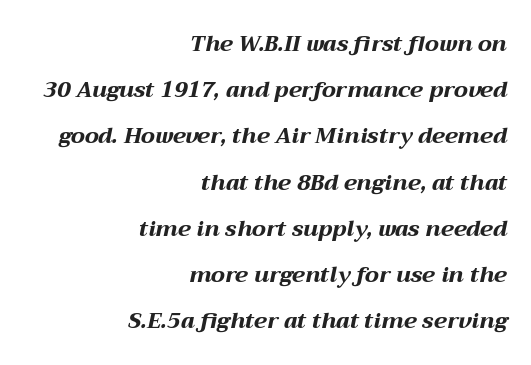
Q: Is the text bold? A: Yes.
Q: Is the text italic (slanted)? A: Yes, it leans right by about 12 degrees.
Q: Is the text underlined? A: No.
Q: How is the paragraph aligned? A: Right-aligned.
Q: Is the spacing between letters normal or unusually wide? A: Normal.
Q: Is the spacing between lines tight, normal or loose? A: Loose.
